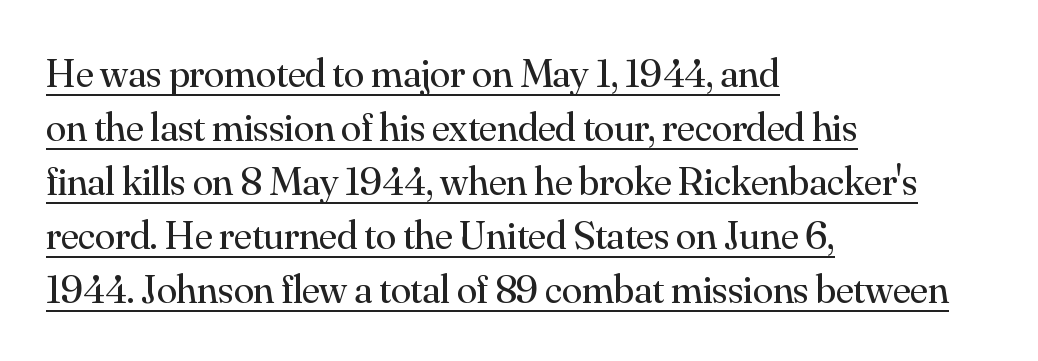
The image shows 41 px regular-weight serif type, upright; set left-aligned, normal line spacing (1.32x), normal letter spacing, underlined; medium stroke contrast and a small x-height.
